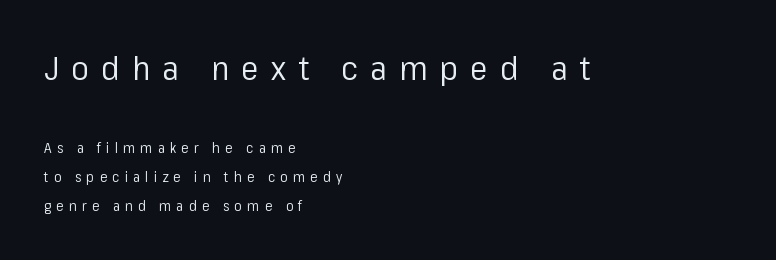
The image shows 33 px regular-weight sans-serif type, upright; set left-aligned, loose line spacing (2.06x), unusually wide letter spacing (+0.37 em), not underlined; the first (top) block is 2.36x larger; low stroke contrast and a medium x-height.
